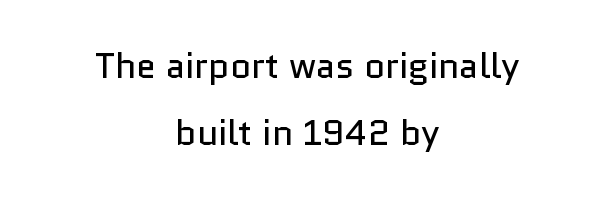
Letter spacing: default. The rendering positions every line midway between the sides. Heft: none added — not bold. This is sans-serif lettering, the kind often seen on screens and signage.
